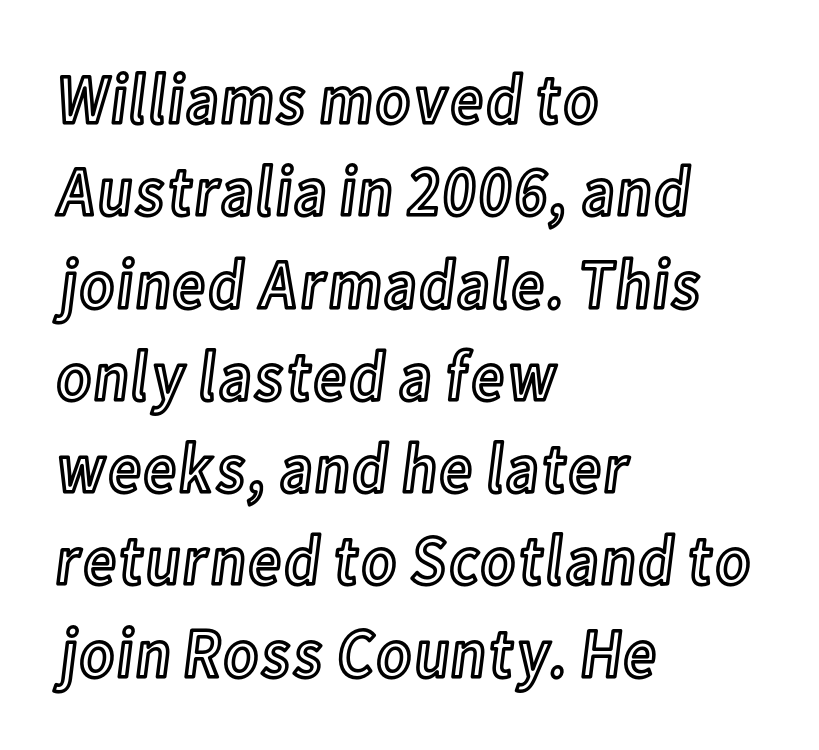
Q: Is the text italic (slanted)? A: Yes.
Q: Is the text underlined? A: No.
Q: How is the paragraph aligned? A: Left-aligned.
Q: Is the spacing between letters normal or unusually wide? A: Normal.
Q: Is the spacing between lines tight, normal or loose? A: Normal.
Q: Width (condensed, normal, or wide)? A: Condensed.
Q: x-height? A: Medium.
Q: Monospaced? A: No.
